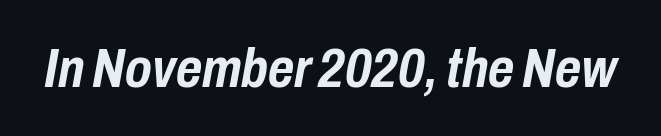
The image shows 56 px semibold, condensed type, italic (leaning right); set normal letter spacing, not underlined; low stroke contrast and a medium x-height.
